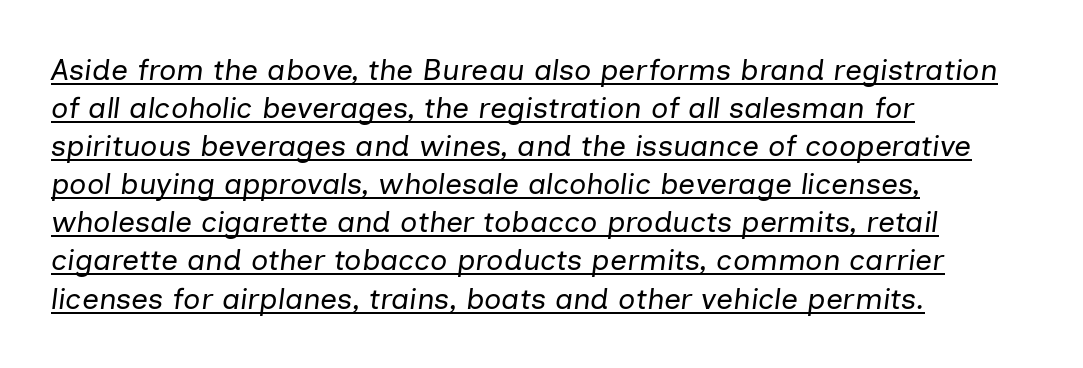
Q: Is the text bold? A: No.
Q: Is the text italic (slanted)? A: Yes, it leans right by about 7 degrees.
Q: Is the text underlined? A: Yes.
Q: How is the paragraph aligned? A: Left-aligned.
Q: Is the spacing between letters normal or unusually wide? A: Normal.
Q: Is the spacing between lines tight, normal or loose? A: Normal.
Q: Width (condensed, normal, or wide)? A: Normal.
Q: Stroke contrast? A: Low.
Q: x-height? A: Medium.
Q: Monospaced? A: No.
